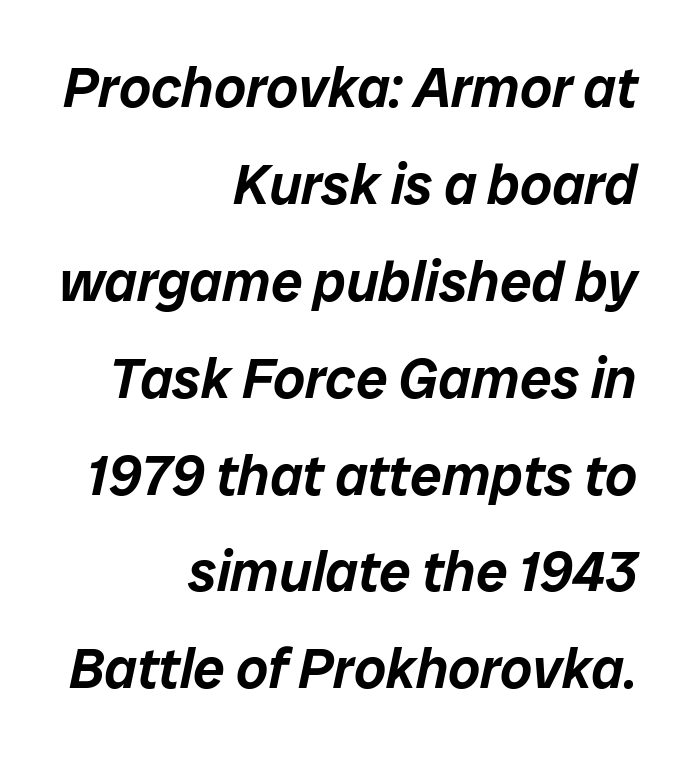
{"italic": "yes", "lean": "right", "slant_degrees": 12, "width": "normal", "stroke_contrast": "low", "x_height": "medium", "monospaced": "no", "underline": "no", "align": "right", "line_spacing_ratio": 1.73, "letter_spacing": "normal", "letter_spacing_em": 0.0, "glyph_px": 56}
